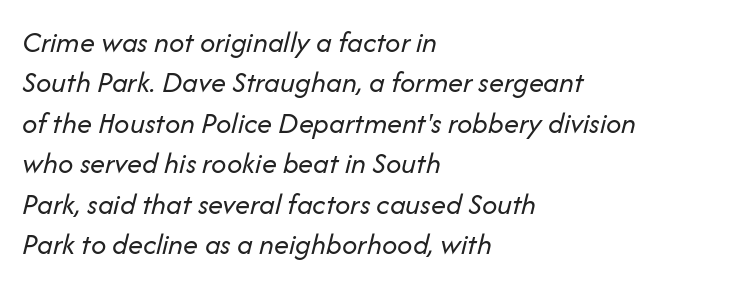
Q: Is the text bold? A: No.
Q: Is the text italic (slanted)? A: Yes, it leans right by about 14 degrees.
Q: Is the text underlined? A: No.
Q: How is the paragraph aligned? A: Left-aligned.
Q: Is the spacing between letters normal or unusually wide? A: Normal.
Q: Is the spacing between lines tight, normal or loose? A: Normal.
Q: Width (condensed, normal, or wide)? A: Normal.
Q: Stroke contrast? A: Low.
Q: x-height? A: Medium.
Q: Monospaced? A: No.
